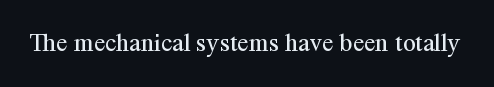
{"italic": "no", "bold": "no", "underline": "no", "letter_spacing": "normal", "letter_spacing_em": 0.0, "glyph_px": 26}
